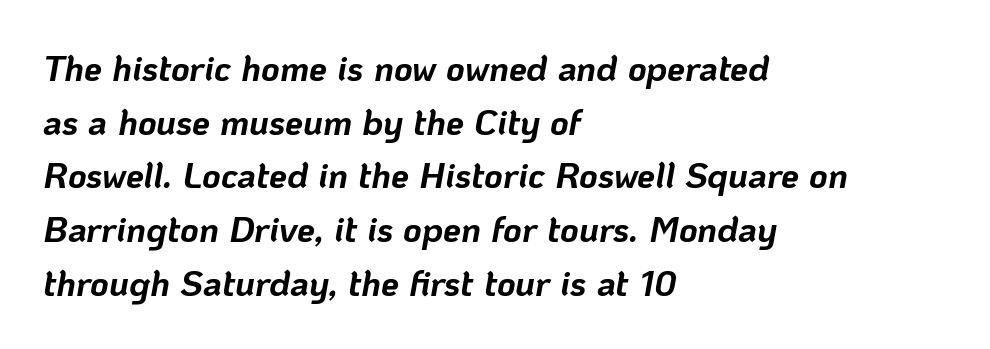
The image shows 36 px bold type, italic (leaning right); set left-aligned, normal line spacing (1.49x), normal letter spacing, not underlined; low stroke contrast and a medium x-height.
